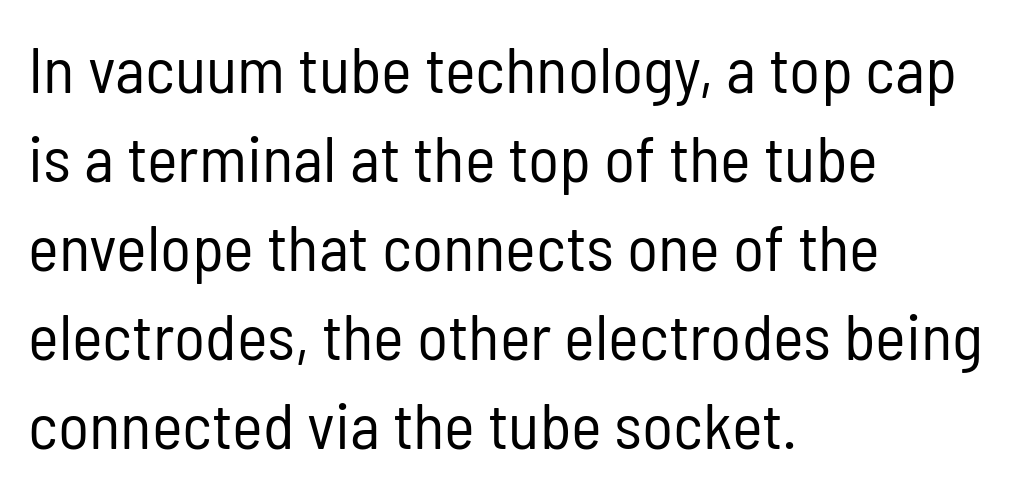
{"serif": "no", "italic": "no", "bold": "no", "weight": "regular", "width": "condensed", "stroke_contrast": "low", "x_height": "medium", "monospaced": "no", "underline": "no", "align": "left", "line_spacing": "normal", "line_spacing_ratio": 1.37, "letter_spacing": "normal", "letter_spacing_em": 0.0, "glyph_px": 65}
